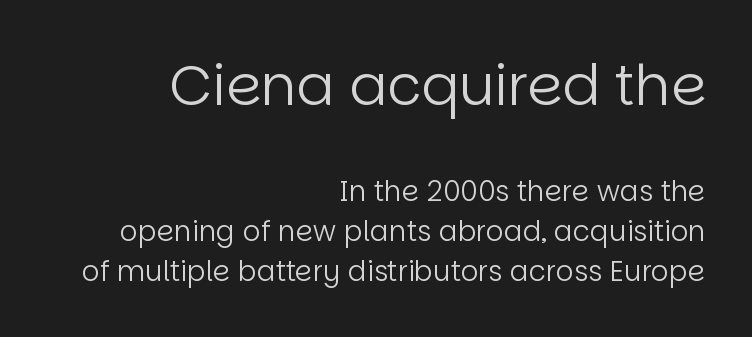
{"serif": "no", "italic": "no", "bold": "no", "weight": "regular", "width": "normal", "stroke_contrast": "low", "x_height": "large", "monospaced": "no", "underline": "no", "align": "right", "line_spacing": "normal", "line_spacing_ratio": 1.43, "letter_spacing": "normal", "letter_spacing_em": 0.0, "larger_block": "first", "size_ratio": 2.0, "glyph_px": 56}
